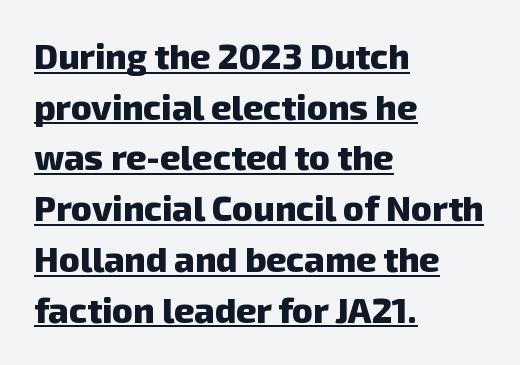
Which margin do the lines hug? The left one — the right edge is uneven. The passage shown is typed in a proportional face where columns would drift. A typesetter would call this leading conventional body-copy spacing. Pretty heavy lettering here — definitely bold.
